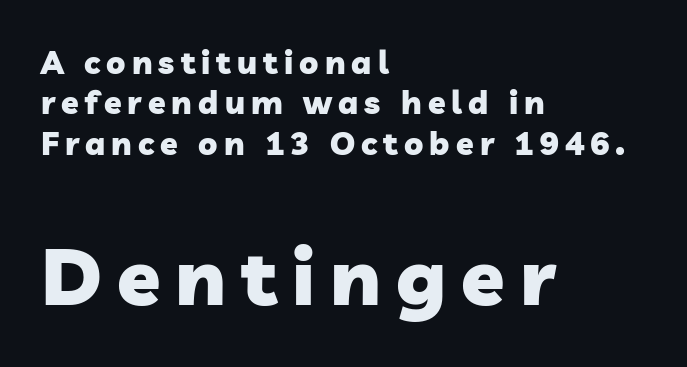
The image shows 79 px heavy sans-serif type; set left-aligned, normal line spacing (1.26x), not underlined; the second (bottom) block is 2.47x larger; low stroke contrast and a medium x-height.
